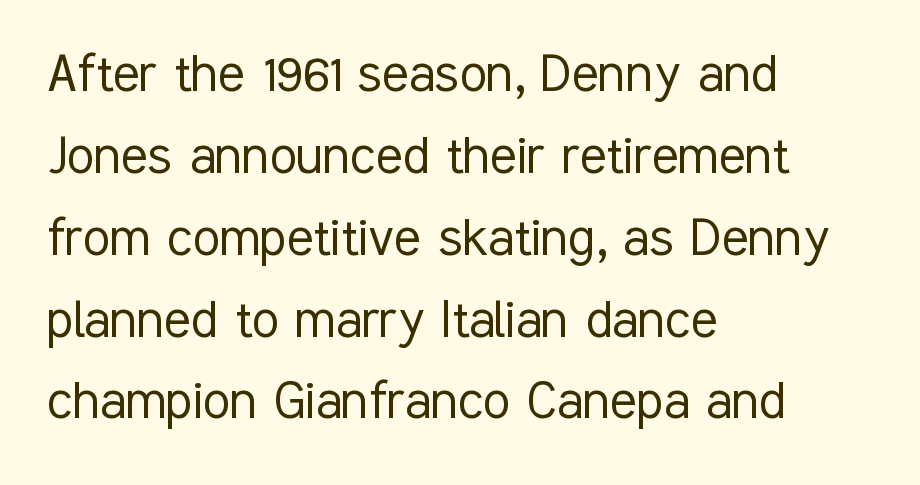
Each new line begins a customary step beneath the previous one. Letter spacing: default. Do the characters align in a grid? No, the font is proportional. Posture: upright roman. No feet cap the strokes, marking this as sans-serif type.
